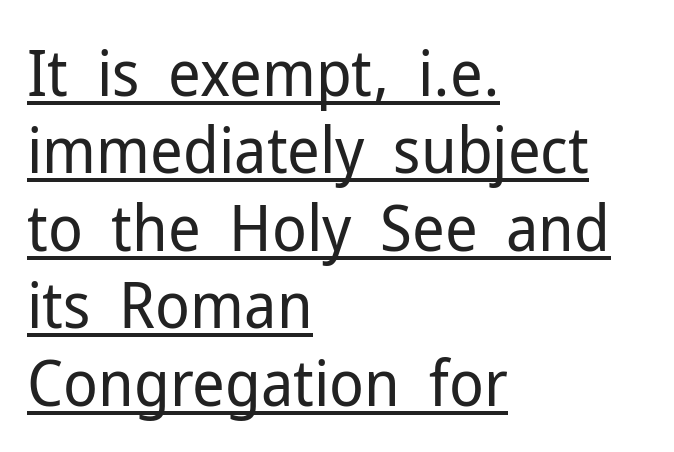
Q: Is the text bold? A: No.
Q: Is the text italic (slanted)? A: No, it is upright.
Q: Is the typeface a serif or a sans-serif typeface? A: Sans-serif.
Q: Is the text underlined? A: Yes.
Q: How is the paragraph aligned? A: Left-aligned.
Q: Is the spacing between letters normal or unusually wide? A: Normal.
Q: Width (condensed, normal, or wide)? A: Normal.
Q: Stroke contrast? A: Low.
Q: x-height? A: Medium.
Q: Monospaced? A: No.
